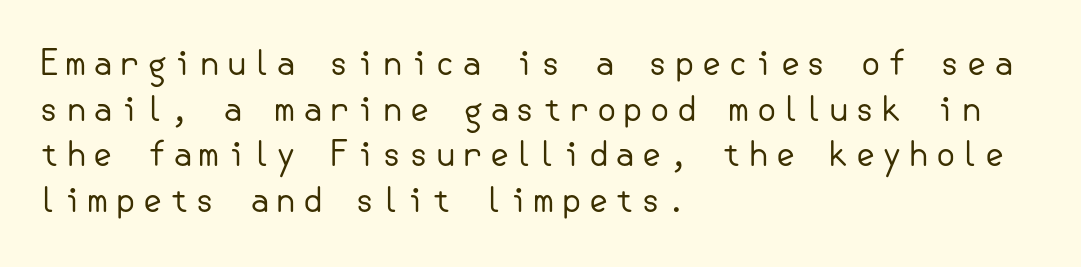
Q: Is the text bold? A: No.
Q: Is the text italic (slanted)? A: No, it is upright.
Q: Is the typeface a serif or a sans-serif typeface? A: Sans-serif.
Q: Is the text underlined? A: No.
Q: How is the paragraph aligned? A: Left-aligned.
Q: Is the spacing between lines tight, normal or loose? A: Normal.
Q: Width (condensed, normal, or wide)? A: Normal.
Q: Stroke contrast? A: Low.
Q: x-height? A: Small.
